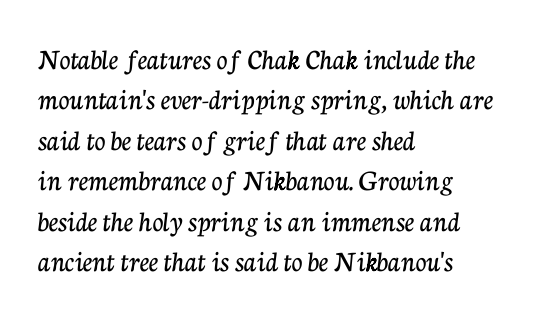
{"serif": "yes", "width": "normal", "stroke_contrast": "low", "x_height": "medium", "monospaced": "no", "underline": "no", "align": "left", "line_spacing": "normal", "line_spacing_ratio": 1.35, "letter_spacing": "normal", "letter_spacing_em": 0.0, "glyph_px": 30}
